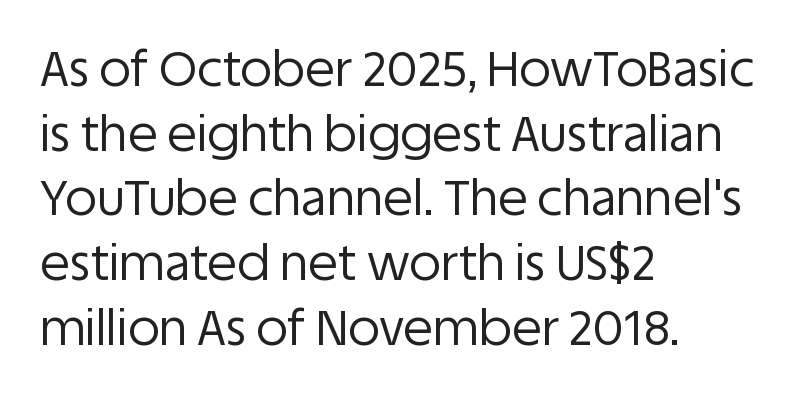
Do the characters align in a grid? No, the font is proportional. The horizontal fit of the characters is conventional and even. Designer's note — italics off, roman on. Leftover space on each line is placed entirely after the last word. The strokes carry an ordinary text weight at most. Serifs: no, the terminals of the letterforms are clean.
